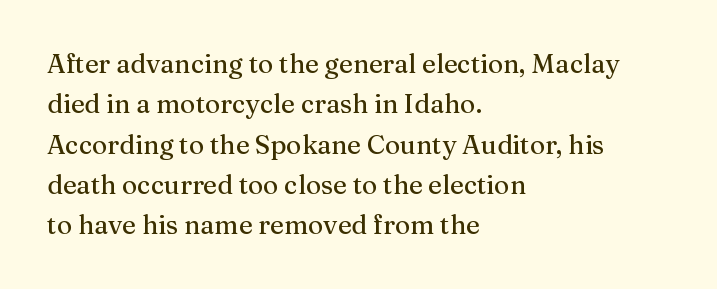
{"italic": "no", "underline": "no", "align": "left", "line_spacing": "normal", "line_spacing_ratio": 1.55, "letter_spacing": "normal", "letter_spacing_em": 0.0, "glyph_px": 26}
